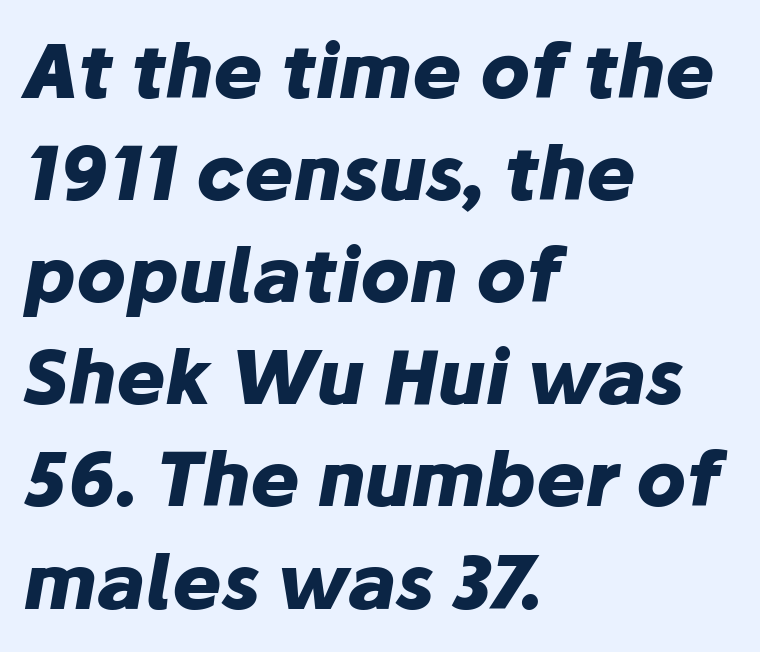
{"italic": "yes", "lean": "right", "slant_degrees": 10, "bold": "yes", "weight": "heavy", "width": "normal", "stroke_contrast": "low", "x_height": "medium", "monospaced": "no", "underline": "no", "align": "left", "line_spacing": "normal", "line_spacing_ratio": 1.38, "letter_spacing": "normal", "letter_spacing_em": 0.0, "glyph_px": 74}
